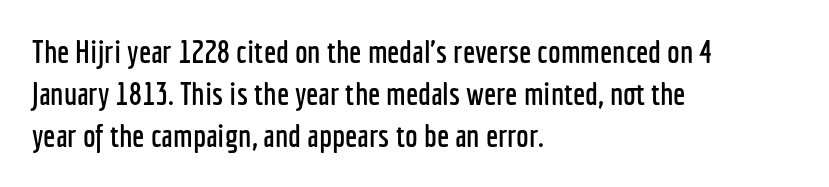
{"serif": "no", "italic": "no", "width": "condensed", "stroke_contrast": "low", "x_height": "medium", "monospaced": "no", "underline": "no", "align": "left", "line_spacing": "normal", "line_spacing_ratio": 1.32, "letter_spacing": "normal", "letter_spacing_em": 0.0, "glyph_px": 32}
